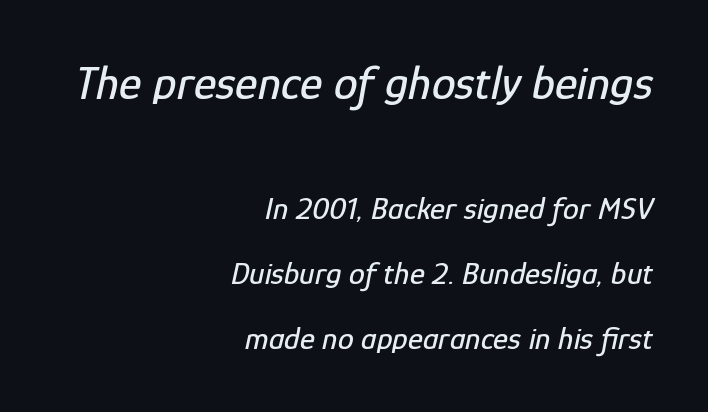
The image shows 48 px condensed type, italic (leaning right); set right-aligned, loose line spacing (2.02x), normal letter spacing, not underlined; the first (top) block is 1.5x larger; low stroke contrast and a medium x-height.
